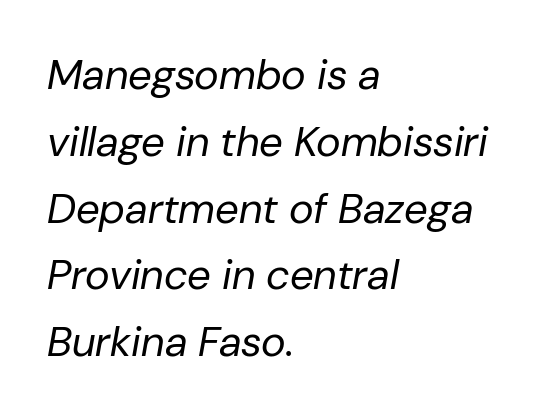
The image shows 42 px regular-weight type, italic (leaning right); set left-aligned, normal line spacing (1.59x), normal letter spacing, not underlined; low stroke contrast and a medium x-height.
